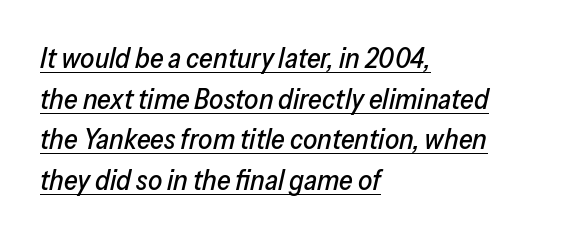
The image shows 28 px text type, italic (leaning right); set left-aligned, normal line spacing (1.45x), normal letter spacing, underlined; low stroke contrast and a medium x-height.
